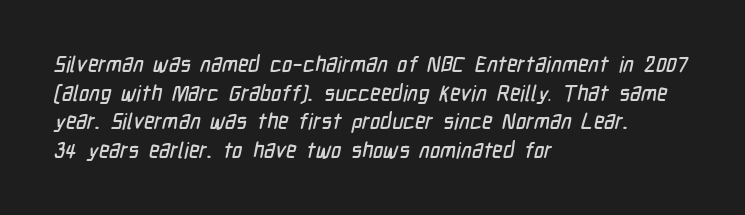
{"underline": "no", "align": "left", "line_spacing": "normal", "line_spacing_ratio": 1.3, "letter_spacing": "normal", "letter_spacing_em": 0.0, "glyph_px": 22}
